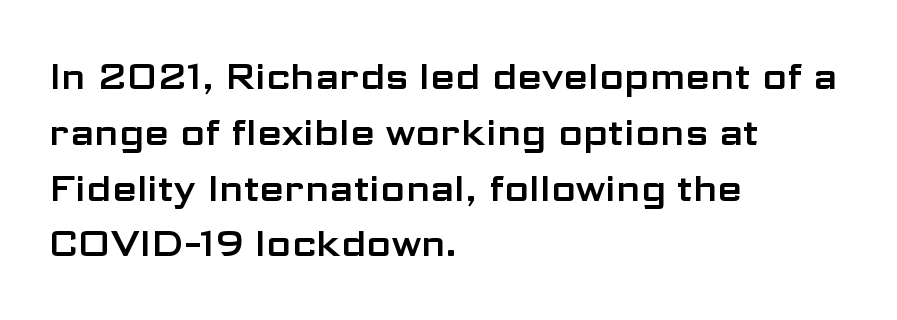
The image shows 36 px wide sans-serif type, upright; set left-aligned, normal line spacing (1.55x), normal letter spacing, not underlined; low stroke contrast and a medium x-height.
